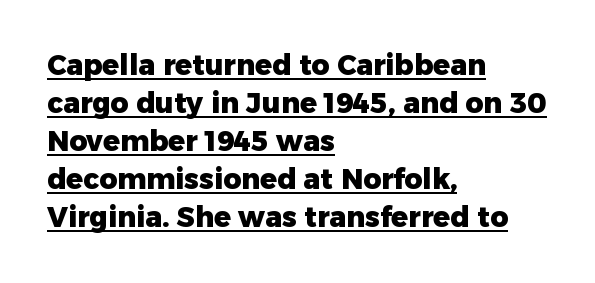
Q: Is the text bold? A: Yes.
Q: Is the text italic (slanted)? A: No, it is upright.
Q: Is the typeface a serif or a sans-serif typeface? A: Sans-serif.
Q: Is the text underlined? A: Yes.
Q: How is the paragraph aligned? A: Left-aligned.
Q: Is the spacing between letters normal or unusually wide? A: Normal.
Q: Is the spacing between lines tight, normal or loose? A: Normal.
Q: Width (condensed, normal, or wide)? A: Normal.
Q: Stroke contrast? A: Low.
Q: x-height? A: Medium.
Q: Monospaced? A: No.
